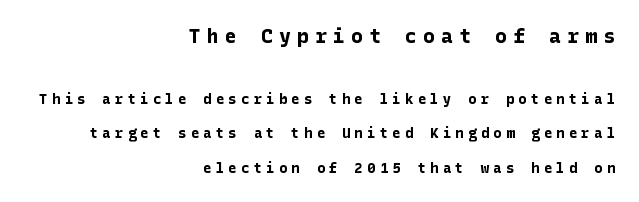
In terms of posture, this sample is upright. Descenders are the only things crossing below the line. Casual observation: everything's shoved over to the right. How would I describe the line gaps? Wide and relaxed. This sample uses expanded letter spacing, leaving extra air between glyphs.
